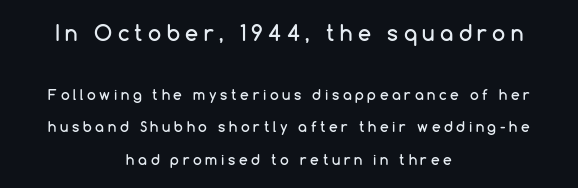
These lines stack symmetrically, like a column narrowing and widening about its center. Character size in the leading block exceeds that of the trailing block. Glyph-to-glyph distance is far greater than everyday printed text. Does the lettering tilt? It doesn't — this is upright. In terms of leading, this rendering errs on the spacious side.
